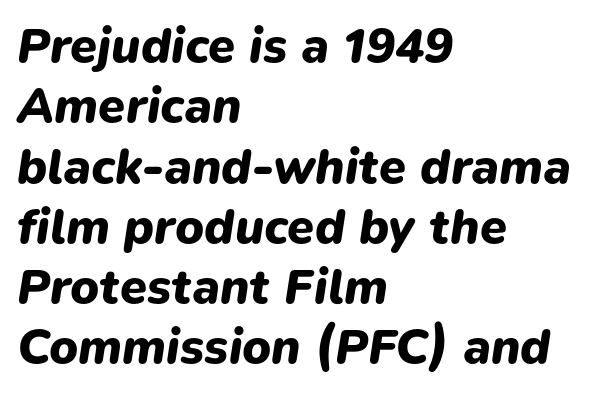
The image shows 49 px heavy type, italic (leaning right); set left-aligned, line spacing 1.23x, normal letter spacing, not underlined; low stroke contrast and a medium x-height.
